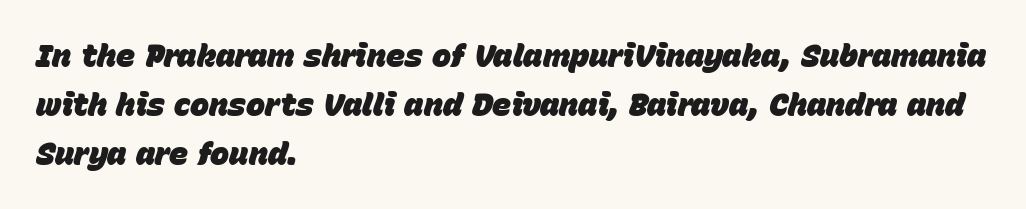
{"italic": "yes", "lean": "right", "slant_degrees": 15, "bold": "yes", "weight": "heavy", "width": "normal", "stroke_contrast": "low", "x_height": "large", "monospaced": "no", "underline": "no", "align": "left", "line_spacing": "normal", "line_spacing_ratio": 1.53, "letter_spacing": "normal", "letter_spacing_em": 0.0, "glyph_px": 32}
